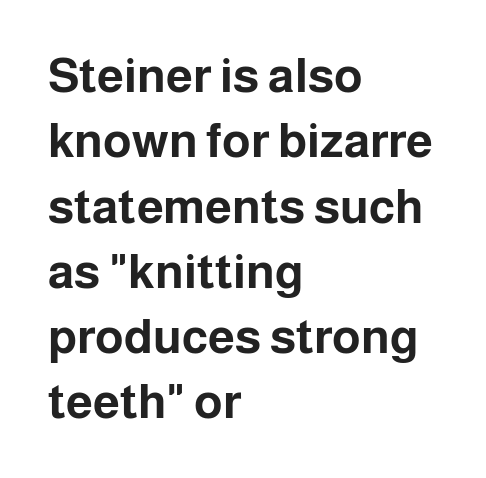
Q: Is the text bold? A: Yes.
Q: Is the text italic (slanted)? A: No, it is upright.
Q: Is the typeface a serif or a sans-serif typeface? A: Sans-serif.
Q: Is the text underlined? A: No.
Q: How is the paragraph aligned? A: Left-aligned.
Q: Is the spacing between letters normal or unusually wide? A: Normal.
Q: Is the spacing between lines tight, normal or loose? A: Normal.
Q: Width (condensed, normal, or wide)? A: Normal.
Q: Stroke contrast? A: Low.
Q: x-height? A: Medium.
Q: Monospaced? A: No.
